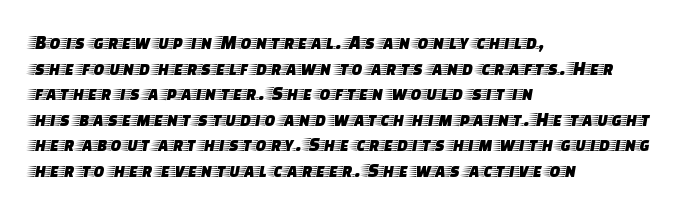
The image shows 20 px text type; set left-aligned, normal line spacing (1.28x), normal letter spacing, not underlined.
